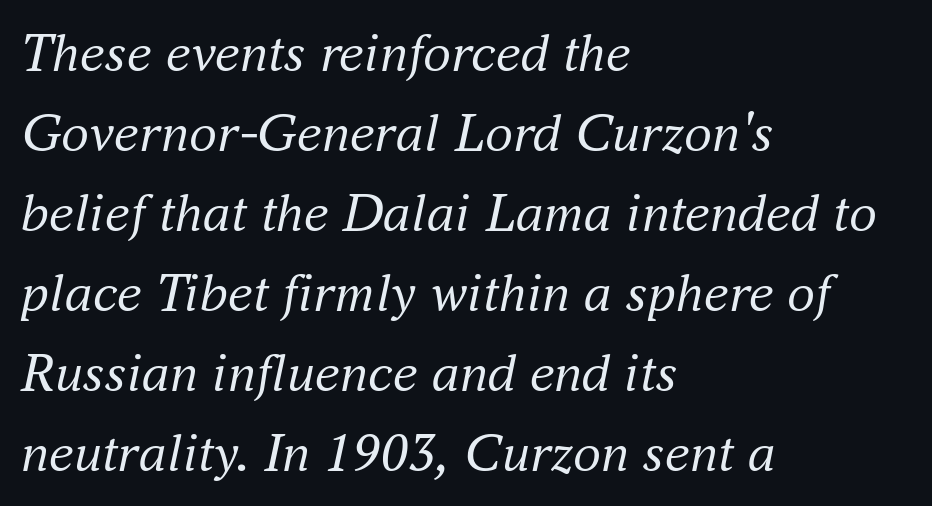
{"serif": "yes", "italic": "yes", "lean": "right", "slant_degrees": 16, "bold": "no", "weight": "regular", "width": "normal", "stroke_contrast": "medium", "x_height": "small", "monospaced": "no", "underline": "no", "align": "left", "line_spacing": "normal", "line_spacing_ratio": 1.43, "letter_spacing": "normal", "letter_spacing_em": 0.0, "glyph_px": 56}
